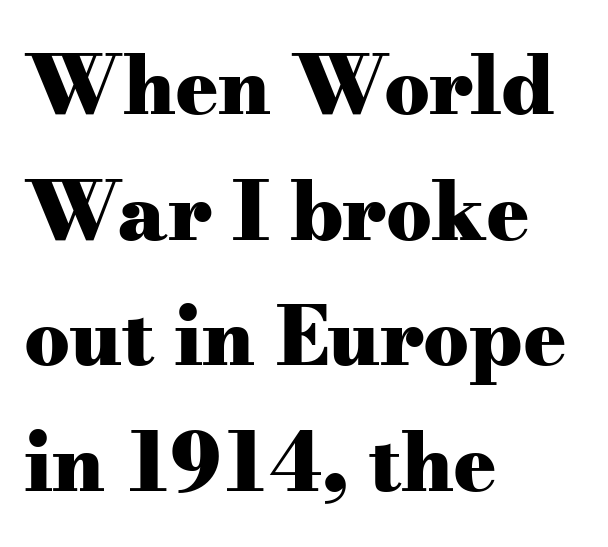
Is there much room between lines? A standard amount, neither cramped nor airy. I'd describe the lettering as bold — thick and assertive. Think of a printed novel: that variable character pitch is what you see here. Font category for this specimen: serif.
